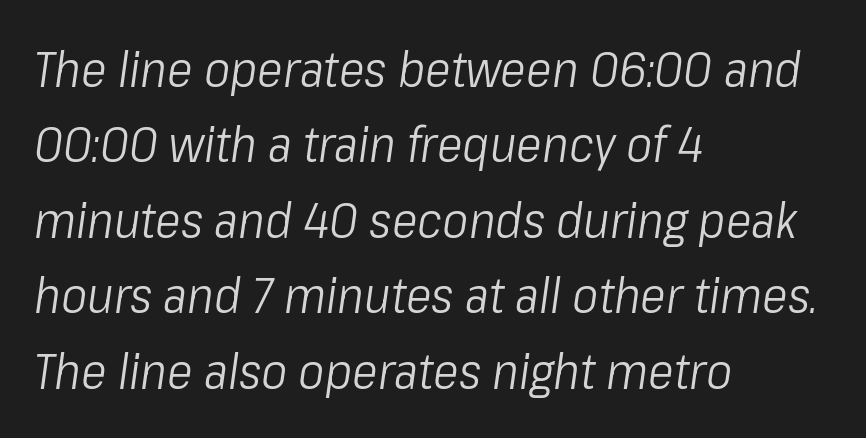
Whoever set this chose a conventional vertical rhythm. Observe the ordinary spacing: letters are neighbours, not strangers. Italic: yes, the glyphs are oblique. This sample has the flowing, uneven cadence of proportional lettering. A light-to-regular cut is what we see here. The paragraph shown leans on its left margin.
